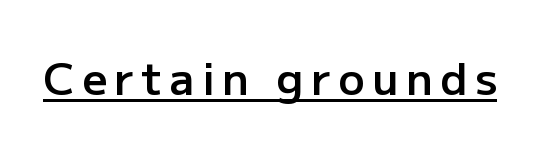
{"serif": "no", "italic": "no", "bold": "semi", "weight": "semibold", "width": "normal", "stroke_contrast": "low", "x_height": "medium", "monospaced": "no", "underline": "yes", "glyph_px": 44}
